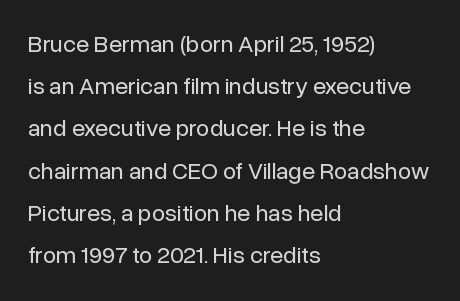
{"italic": "no", "bold": "no", "underline": "no", "align": "left", "line_spacing_ratio": 1.76, "letter_spacing": "normal", "letter_spacing_em": 0.0, "glyph_px": 24}
